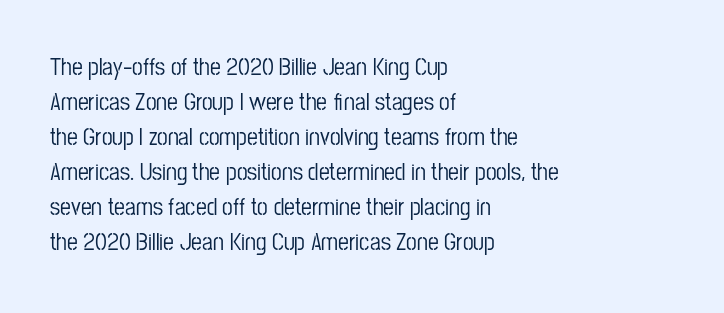
Style check: upright. The designer left line spacing at the default. Casual observation: everything's shoved over to the left. Tracking here is standard; glyphs follow each other at the usual distance. The foot of each line stays bare and open.
